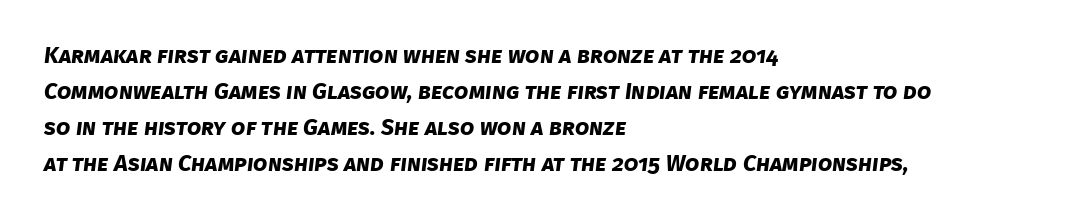
Q: Is the text bold? A: Yes.
Q: Is the text underlined? A: No.
Q: How is the paragraph aligned? A: Left-aligned.
Q: Is the spacing between letters normal or unusually wide? A: Normal.
Q: Is the spacing between lines tight, normal or loose? A: Normal.
